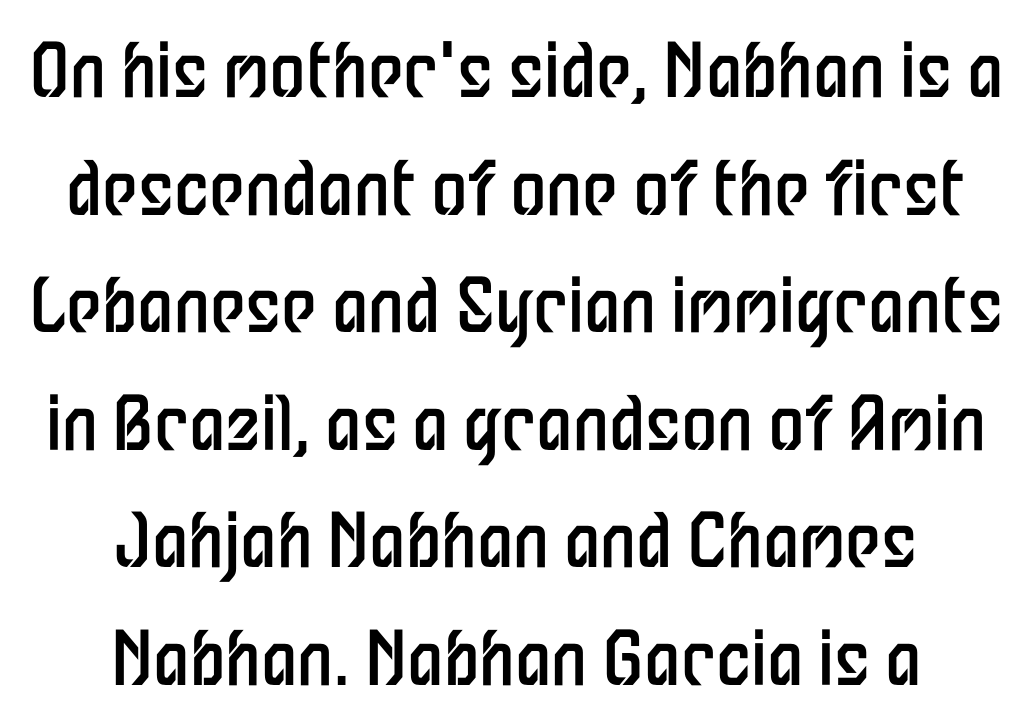
{"serif": "no", "italic": "no", "bold": "no", "weight": "regular", "width": "condensed", "stroke_contrast": "low", "x_height": "medium", "monospaced": "no", "underline": "no", "align": "center", "line_spacing": "normal", "line_spacing_ratio": 1.61, "letter_spacing": "normal", "letter_spacing_em": 0.0, "glyph_px": 73}
